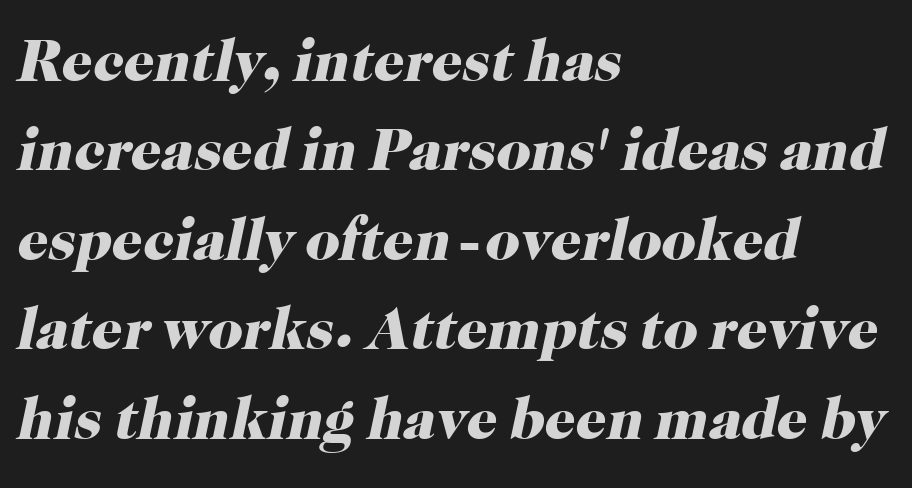
The image shows 60 px heavy serif type, italic (leaning right); set left-aligned, normal line spacing (1.49x), normal letter spacing, not underlined; high stroke contrast and a medium x-height.
